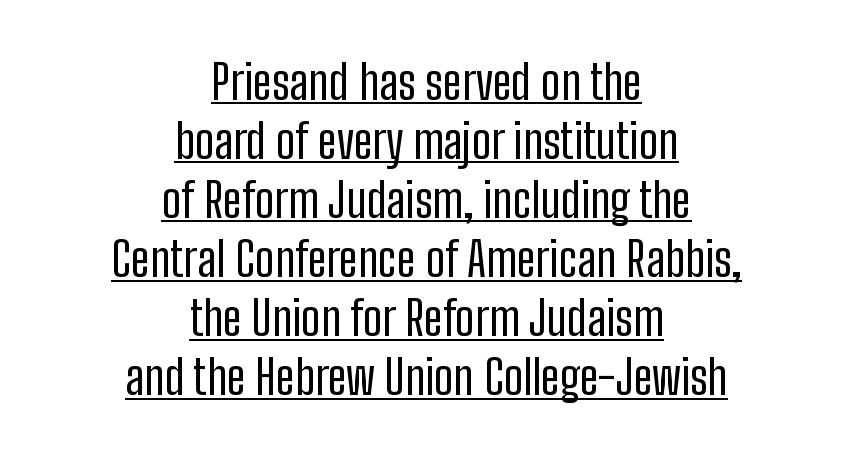
The type sits square on the baseline with zero lean. The rendering uses natural spacing where letterforms have individual widths. Alignment: centered. The designer went with a sans here, leaving each stem footless.
